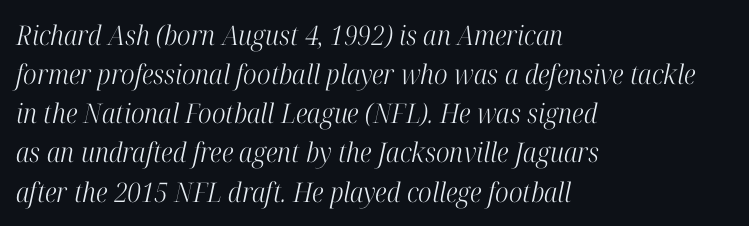
{"italic": "yes", "lean": "right", "slant_degrees": 12, "bold": "no", "underline": "no", "align": "left", "line_spacing": "normal", "line_spacing_ratio": 1.45, "letter_spacing": "normal", "letter_spacing_em": 0.0, "glyph_px": 27}
